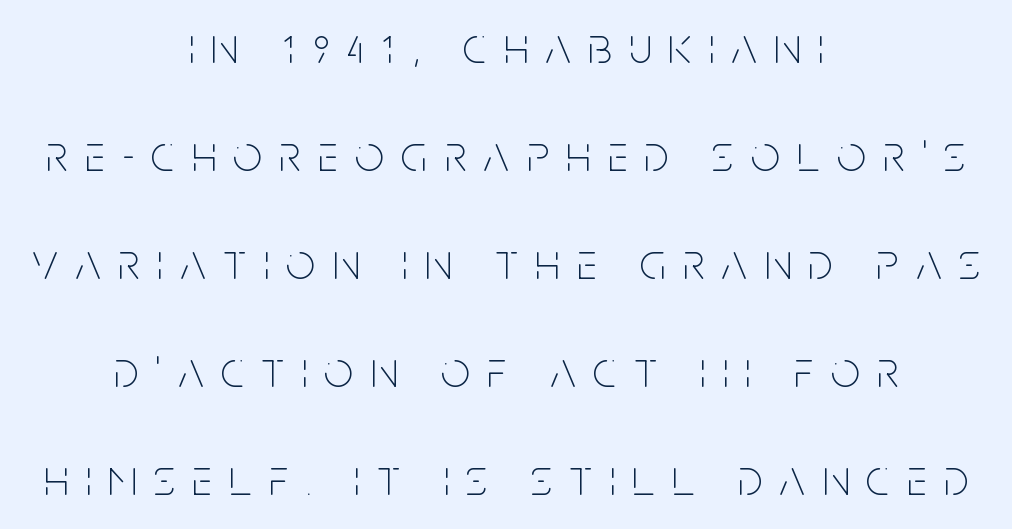
The image shows 51 px thin, condensed sans-serif type, upright; set centered, loose line spacing (2.12x), unusually wide letter spacing (+0.34 em), not underlined; low stroke contrast and a large x-height.
